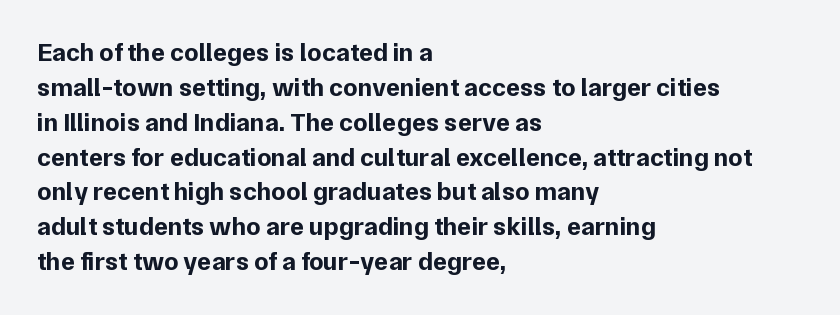
Q: Is the text bold? A: Yes.
Q: Is the text italic (slanted)? A: No, it is upright.
Q: Is the text underlined? A: No.
Q: How is the paragraph aligned? A: Left-aligned.
Q: Is the spacing between letters normal or unusually wide? A: Normal.
Q: Is the spacing between lines tight, normal or loose? A: Normal.
